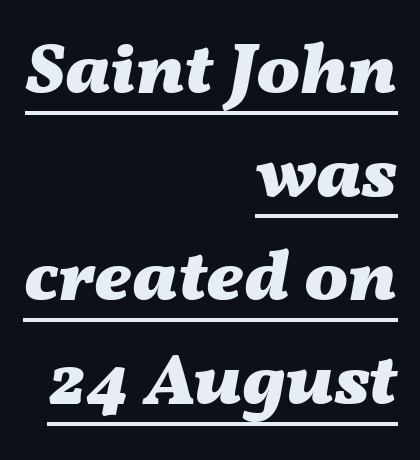
{"italic": "yes", "lean": "right", "slant_degrees": 11, "bold": "yes", "weight": "heavy", "width": "wide", "stroke_contrast": "medium", "x_height": "medium", "monospaced": "no", "underline": "yes", "align": "right", "line_spacing": "normal", "line_spacing_ratio": 1.42, "letter_spacing": "normal", "letter_spacing_em": 0.0, "glyph_px": 73}
